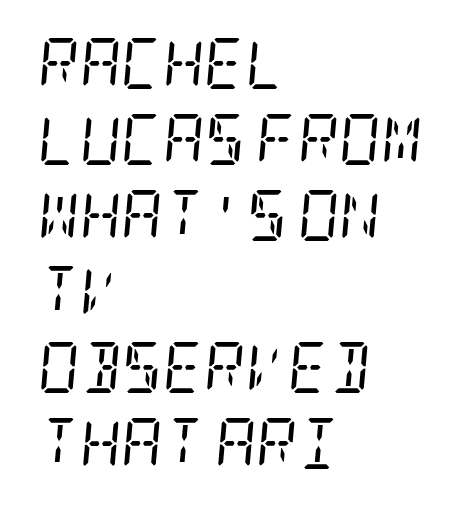
Are there feet on the stems? There are — it's a serif. Any mark beneath the type? The region is blank. A normal amount of white space separates one row of letters from the next. The compositor pushed each line to the left boundary. Nothing unusual about the tracking: characters are spaced as the font intends. This is oblique type, the kind used for emphasis or titles.
